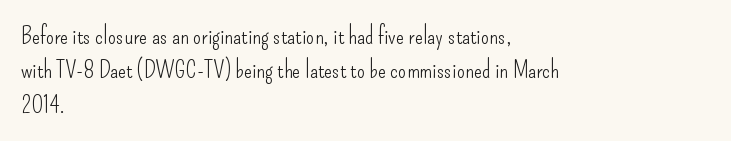
{"italic": "no", "bold": "no", "underline": "no", "align": "left", "line_spacing": "normal", "line_spacing_ratio": 1.43, "letter_spacing": "normal", "letter_spacing_em": 0.0, "glyph_px": 24}
